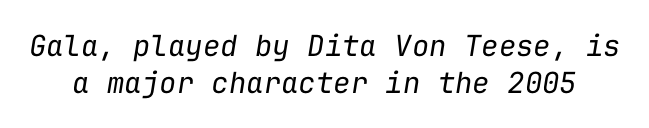
{"italic": "yes", "lean": "right", "slant_degrees": 9, "bold": "no", "weight": "regular", "width": "normal", "stroke_contrast": "low", "x_height": "medium", "monospaced": "yes", "underline": "no", "line_spacing": "normal", "line_spacing_ratio": 1.26, "letter_spacing": "normal", "letter_spacing_em": 0.0, "glyph_px": 29}
